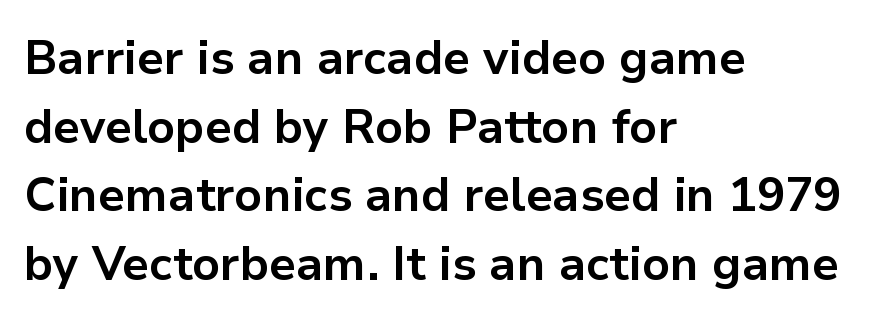
{"serif": "no", "italic": "no", "bold": "yes", "weight": "bold", "width": "normal", "stroke_contrast": "low", "x_height": "medium", "monospaced": "no", "underline": "no", "align": "left", "line_spacing": "normal", "line_spacing_ratio": 1.46, "letter_spacing": "normal", "letter_spacing_em": 0.0, "glyph_px": 47}
